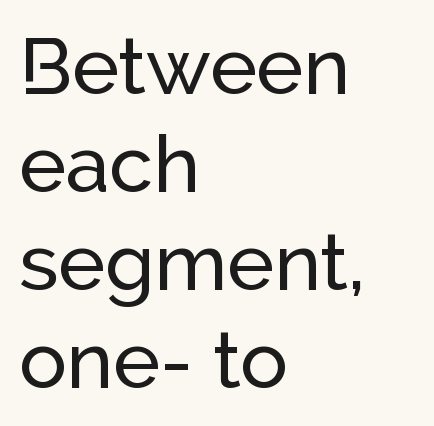
Font category for this specimen: sans-serif. This is roman type, the default non-slanted kind. The letterforms sit shoulder to shoulder at normal distance. Only glyphs here, with clear space below each row. Horizontal alignment here is leftward, the default for most running prose. Think of a printed novel: that variable character pitch is what you see here.
